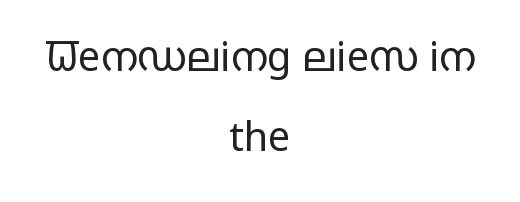
The horizontal fit of the characters is conventional and even. The letters advance in unequal steps, a hallmark of proportional type. Letterform terminals end flat and unadorned throughout the passage. Words float on clear page, feet unadorned. Italic: no, the glyphs are upright roman. The characters are drawn with everyday or finer stroke widths.
